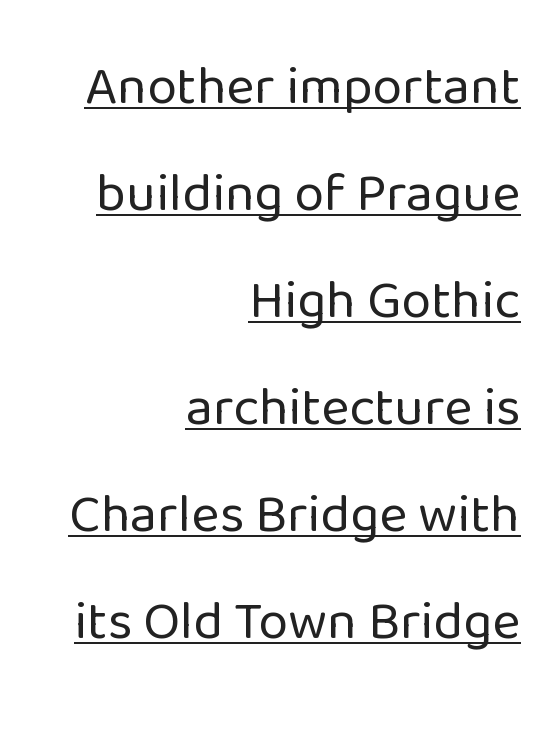
{"serif": "no", "italic": "no", "bold": "no", "weight": "regular", "width": "normal", "stroke_contrast": "low", "x_height": "medium", "monospaced": "no", "underline": "yes", "align": "right", "line_spacing": "loose", "line_spacing_ratio": 1.98, "letter_spacing": "normal", "letter_spacing_em": 0.0, "glyph_px": 54}
